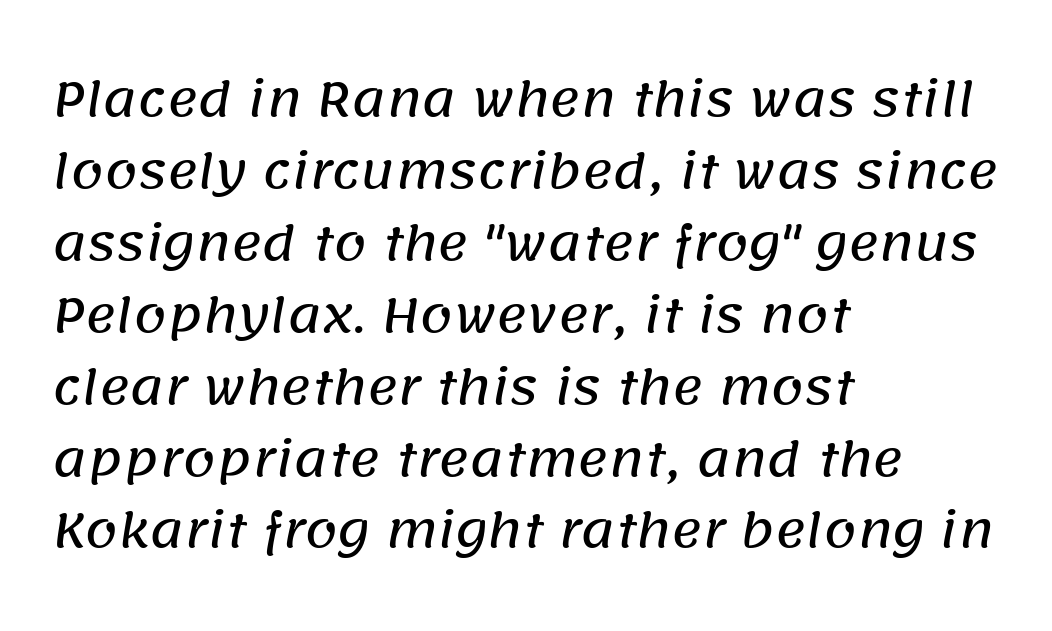
The image shows 47 px sans-serif type; set left-aligned, normal line spacing (1.53x), normal letter spacing, not underlined; low stroke contrast and a large x-height.
